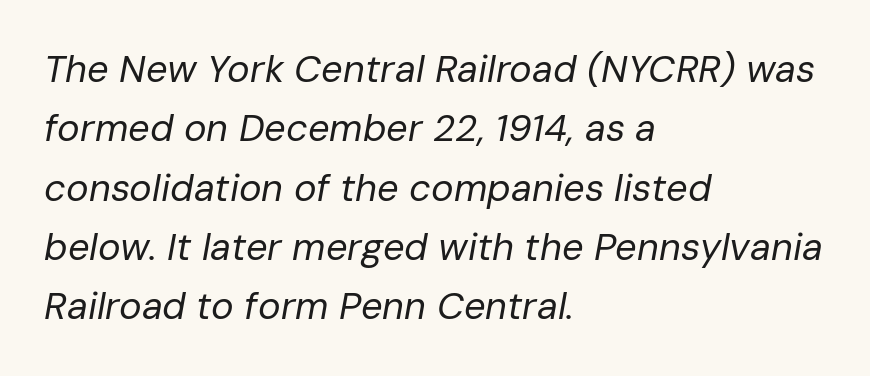
Q: Is the text bold? A: No.
Q: Is the text italic (slanted)? A: Yes, it leans right by about 10 degrees.
Q: Is the text underlined? A: No.
Q: How is the paragraph aligned? A: Left-aligned.
Q: Is the spacing between letters normal or unusually wide? A: Normal.
Q: Is the spacing between lines tight, normal or loose? A: Normal.
Q: Width (condensed, normal, or wide)? A: Normal.
Q: Stroke contrast? A: Low.
Q: x-height? A: Medium.
Q: Monospaced? A: No.
